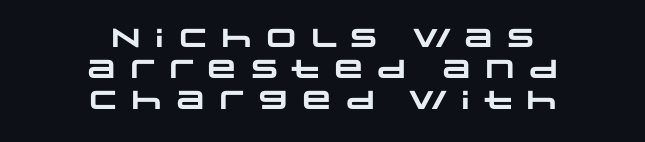
Underlining? Definitely not there. The characters look thick and weighty, a clear bold. This sample is center-justified, so both line endings float freely.
